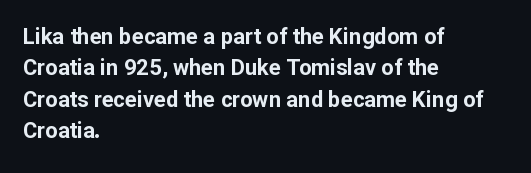
The image shows 22 px bold type, upright; set left-aligned, normal line spacing (1.43x), normal letter spacing, not underlined.
